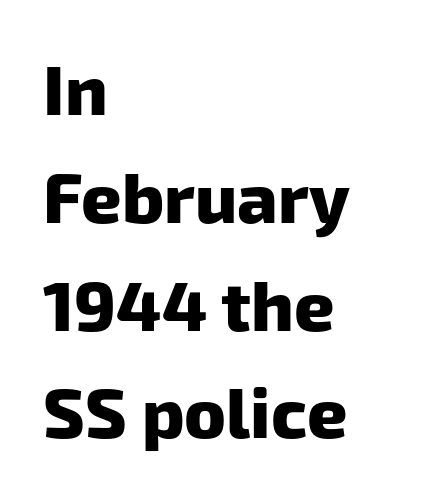
Students, note that the glyphs here touch the page at normal intervals. Leading matches the norm, producing a regular column. Summary of weight: heavy, a full bold. Serifs: no, the terminals of the letterforms are clean. The strip under each line holds only bare page. Horizontally, the lines are justified to the leading edge only.
